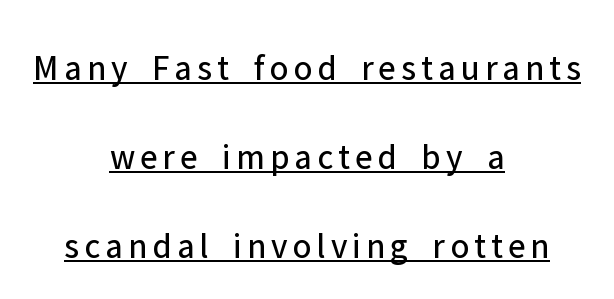
Q: Is the text bold? A: No.
Q: Is the text italic (slanted)? A: No, it is upright.
Q: Is the typeface a serif or a sans-serif typeface? A: Sans-serif.
Q: Is the text underlined? A: Yes.
Q: How is the paragraph aligned? A: Centered.
Q: Is the spacing between lines tight, normal or loose? A: Loose.
Q: Width (condensed, normal, or wide)? A: Normal.
Q: Stroke contrast? A: Low.
Q: x-height? A: Medium.
Q: Monospaced? A: No.
